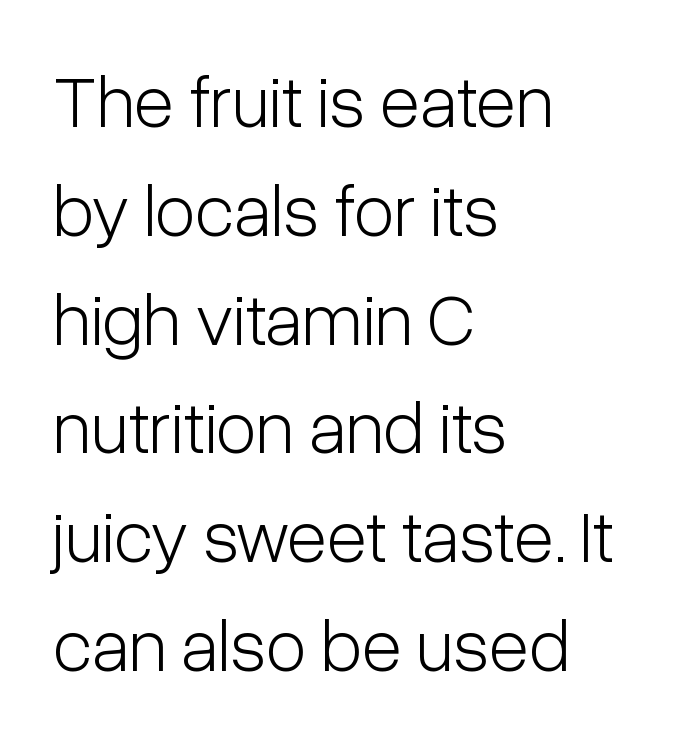
The letters advance in unequal steps, a hallmark of proportional type. This block has exactly the height ordinary leading produces. The glyphs in this specimen are sans serif. This rendering leaves character spacing at its baseline value.
